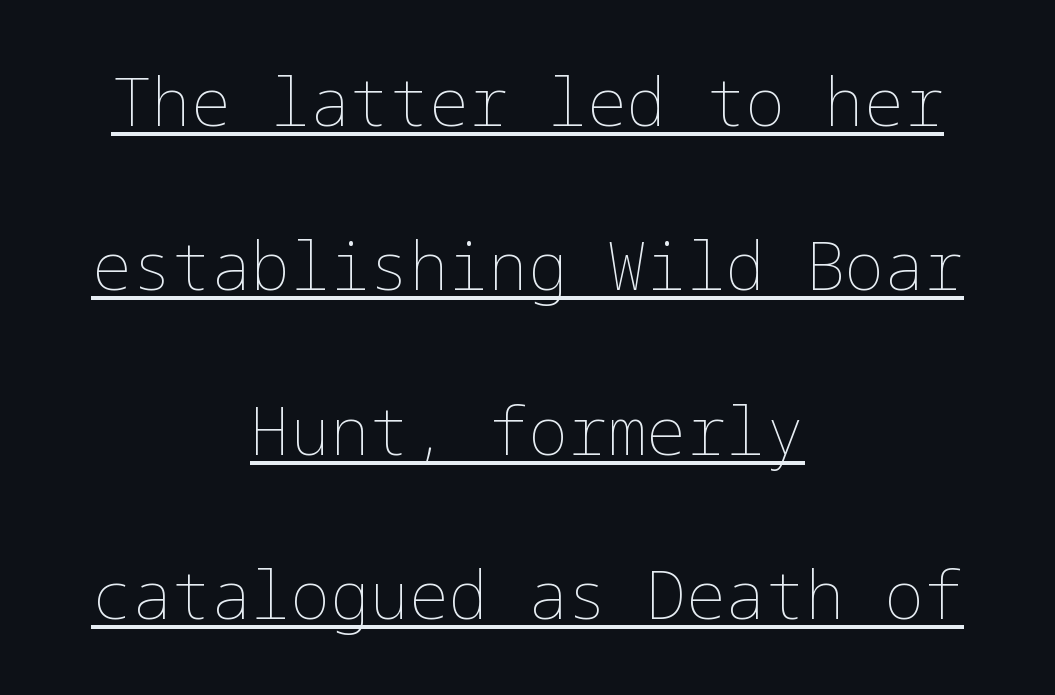
No letter is thick-stroked: the sample isn't bold. In terms of leading, this rendering errs on the spacious side. Designer's note — italics off, roman on. Honestly, the letter spacing is just normal — you wouldn't notice it. The rendering uses the underline text-decoration.
